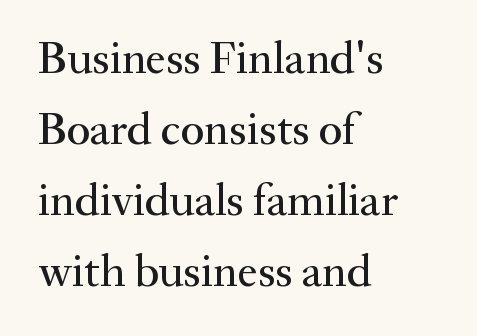
{"serif": "yes", "italic": "no", "width": "normal", "stroke_contrast": "medium", "x_height": "small", "monospaced": "no", "underline": "no", "align": "left", "line_spacing": "normal", "line_spacing_ratio": 1.54, "letter_spacing": "normal", "letter_spacing_em": 0.0, "glyph_px": 46}
